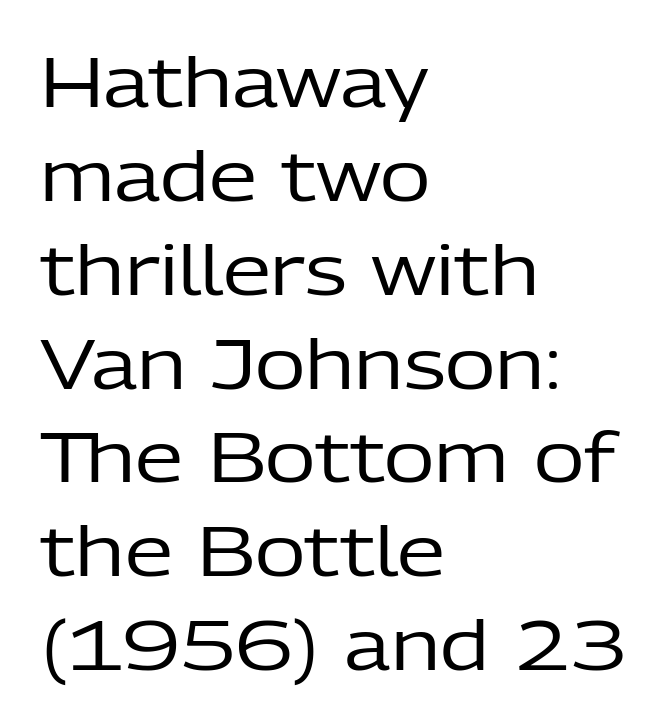
{"serif": "no", "italic": "no", "bold": "no", "weight": "regular", "width": "normal", "stroke_contrast": "low", "x_height": "medium", "monospaced": "no", "underline": "no", "align": "left", "line_spacing": "normal", "line_spacing_ratio": 1.36, "letter_spacing": "normal", "letter_spacing_em": 0.0, "glyph_px": 69}
